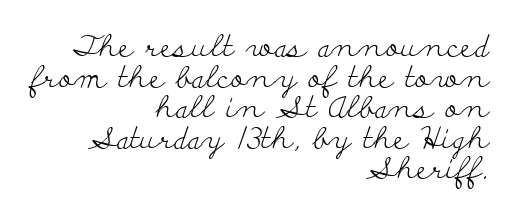
The image shows 30 px light, wide serif type; set right-aligned, tight line spacing (1.02x), normal letter spacing, not underlined; low stroke contrast and a small x-height.
